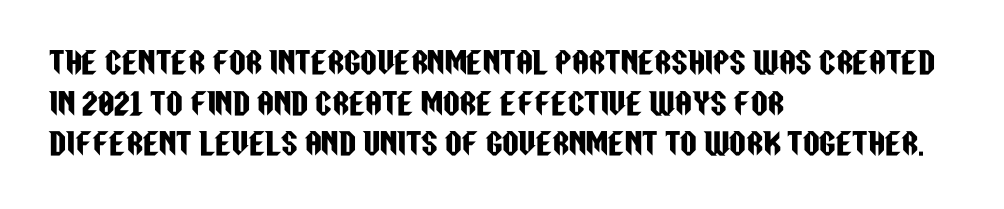
Q: Is the text italic (slanted)? A: No, it is upright.
Q: Is the typeface a serif or a sans-serif typeface? A: Sans-serif.
Q: Is the text underlined? A: No.
Q: How is the paragraph aligned? A: Left-aligned.
Q: Is the spacing between letters normal or unusually wide? A: Normal.
Q: Is the spacing between lines tight, normal or loose? A: Normal.
Q: Width (condensed, normal, or wide)? A: Condensed.
Q: Stroke contrast? A: Low.
Q: x-height? A: Large.
Q: Monospaced? A: No.
